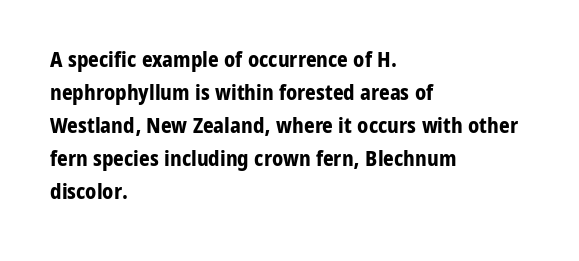
The sample has been set heavy, in full bold. Any mark beneath the type? The region is blank. The ragged edge is on the right, which tells us the setting is flush left. This sample uses plain, unmodified letter spacing. Posture: vertical. Does the leading feel generous? No, just average.
